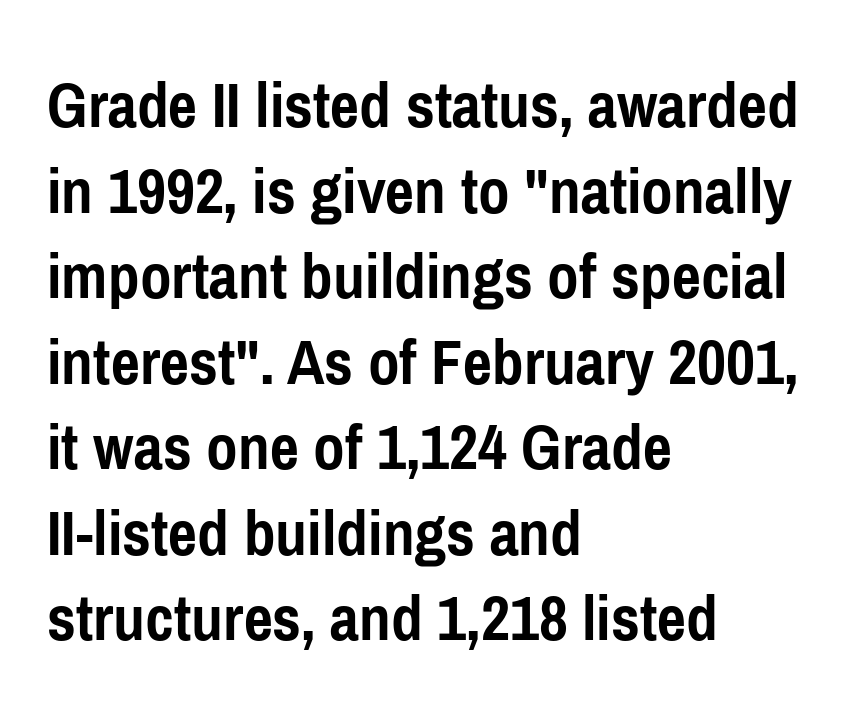
Letter spacing: default. Check the space under the baseline: it is left empty. The rag falls on the right side of this text block. Looks like regular typesetting: each glyph gets only the width it needs.
